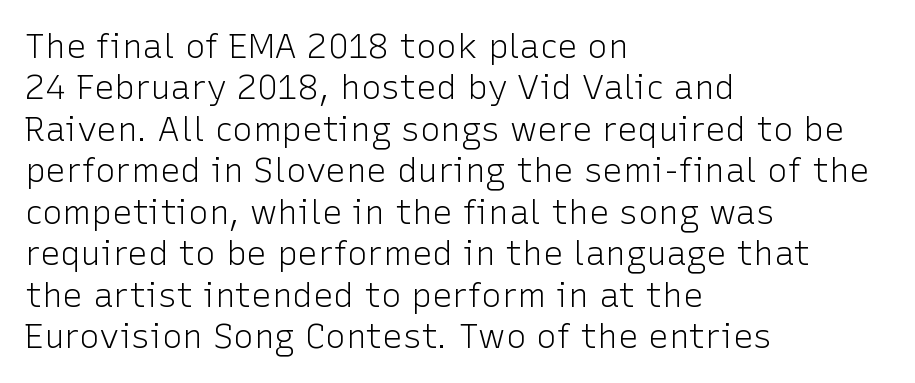
Q: Is the text bold? A: No.
Q: Is the text italic (slanted)? A: No, it is upright.
Q: Is the typeface a serif or a sans-serif typeface? A: Sans-serif.
Q: Is the text underlined? A: No.
Q: How is the paragraph aligned? A: Left-aligned.
Q: Is the spacing between letters normal or unusually wide? A: Normal.
Q: Width (condensed, normal, or wide)? A: Normal.
Q: Stroke contrast? A: Low.
Q: x-height? A: Medium.
Q: Monospaced? A: No.
